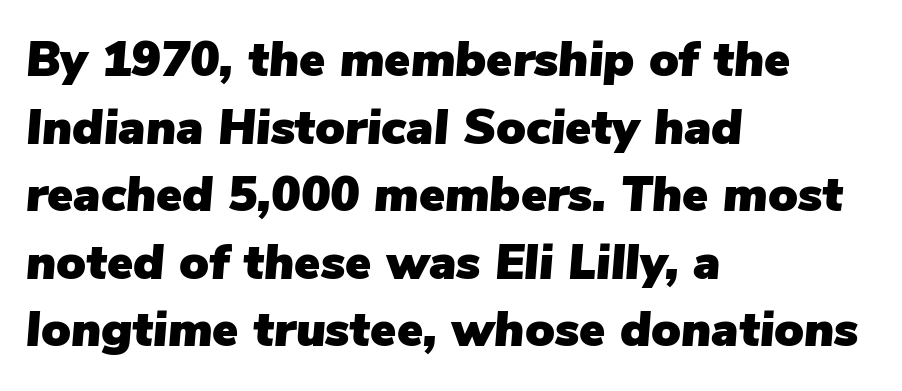
Italic: yes, the glyphs are oblique. Whoever set this chose a conventional vertical rhythm. Short note: letters normally spaced. If you drew a ruler down the left edge, every line would touch it. The rendering uses natural spacing where letterforms have individual widths.
